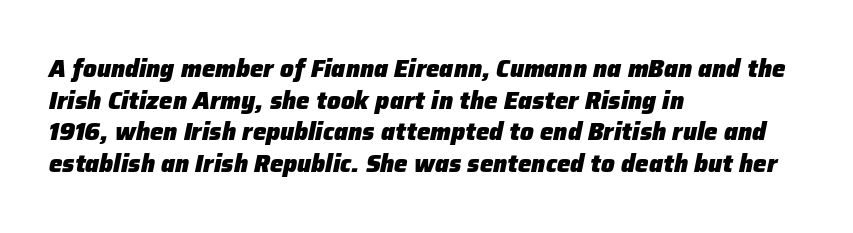
The image shows 24 px bold type, italic (leaning right); set left-aligned, normal line spacing (1.32x), normal letter spacing, not underlined.
